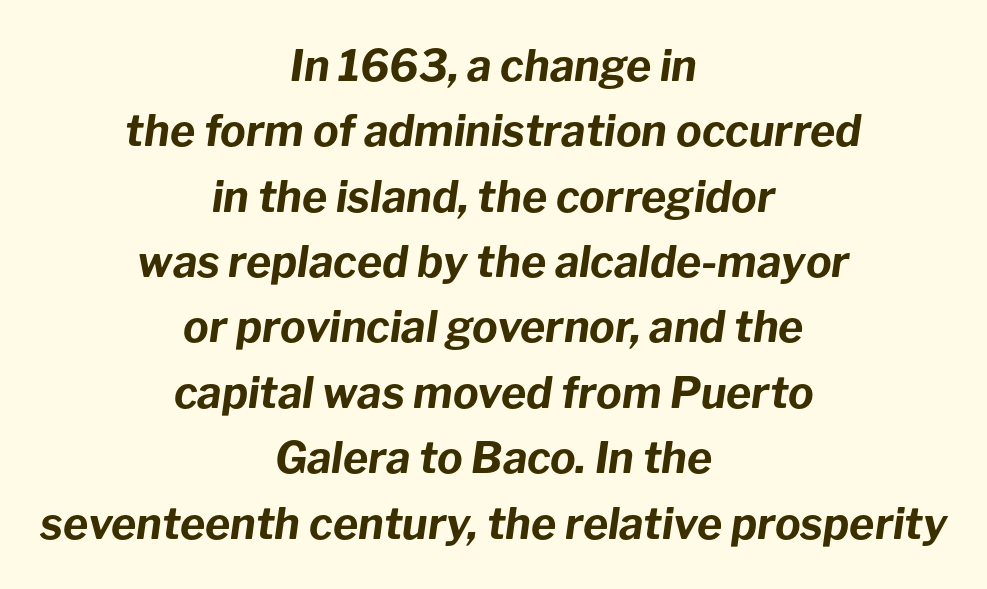
A typesetter would call this proportional, since set widths differ per character. Heavy-handed strokes throughout: this text is bold. Only glyphs here, with clear space below each row. Tracking here is standard; glyphs follow each other at the usual distance. The specimen reads as italic at a glance. Successive baselines arrive at the customary interval.
